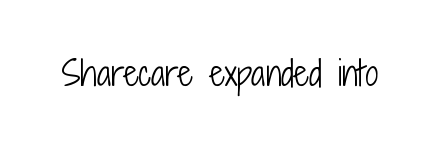
{"serif": "no", "italic": "no", "bold": "no", "weight": "light", "width": "condensed", "stroke_contrast": "low", "x_height": "medium", "monospaced": "no", "underline": "no", "letter_spacing": "normal", "letter_spacing_em": 0.0, "glyph_px": 33}
